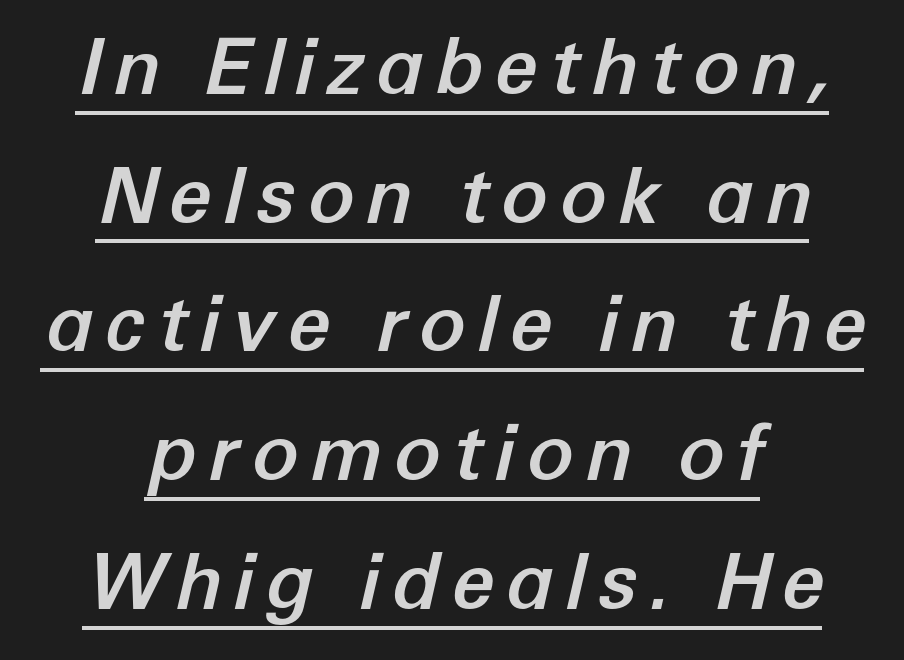
Q: Is the text italic (slanted)? A: Yes, it leans right by about 12 degrees.
Q: Is the text underlined? A: Yes.
Q: How is the paragraph aligned? A: Centered.
Q: Is the spacing between lines tight, normal or loose? A: Normal.
Q: Width (condensed, normal, or wide)? A: Normal.
Q: Stroke contrast? A: Low.
Q: x-height? A: Medium.
Q: Monospaced? A: No.
